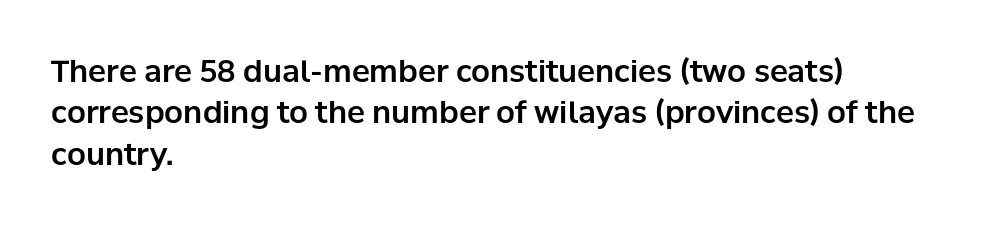
Posture: upright roman. The passage shown is typed in a proportional face where columns would drift. Standard letterfit; no display-style spreading of the glyphs. Glance below the letters and you will spot only blank space.
